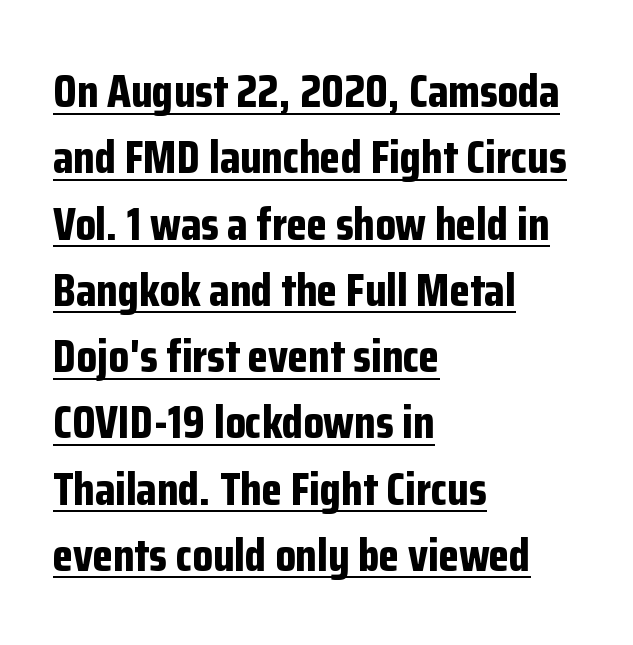
Q: Is the text bold? A: Yes.
Q: Is the text italic (slanted)? A: No, it is upright.
Q: Is the typeface a serif or a sans-serif typeface? A: Sans-serif.
Q: Is the text underlined? A: Yes.
Q: How is the paragraph aligned? A: Left-aligned.
Q: Is the spacing between letters normal or unusually wide? A: Normal.
Q: Is the spacing between lines tight, normal or loose? A: Normal.
Q: Width (condensed, normal, or wide)? A: Condensed.
Q: Stroke contrast? A: Low.
Q: x-height? A: Medium.
Q: Monospaced? A: No.
